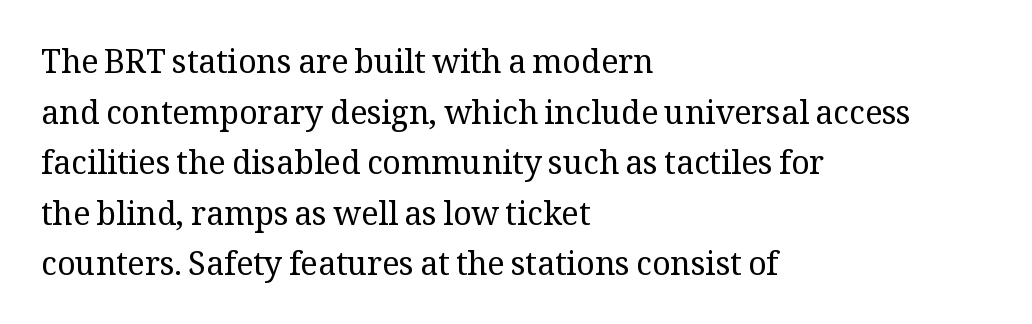
{"serif": "yes", "italic": "no", "bold": "no", "weight": "regular", "width": "normal", "stroke_contrast": "medium", "x_height": "medium", "monospaced": "no", "underline": "no", "align": "left", "line_spacing": "normal", "line_spacing_ratio": 1.58, "letter_spacing": "normal", "letter_spacing_em": 0.0, "glyph_px": 32}
